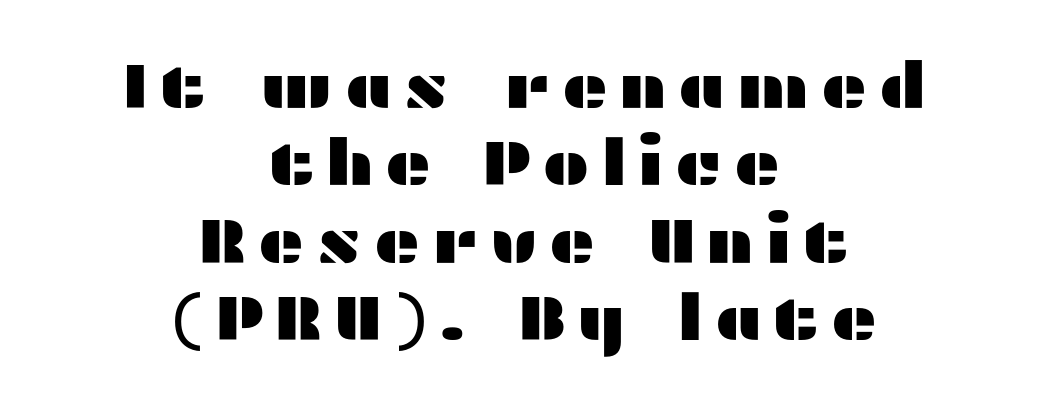
A typesetter would call this proportional, since set widths differ per character. The passage is arranged like a title page — every line centered. Lines of text with bare space underneath. Are there feet on the stems? There aren't — it's a sans. Ordinary non-slanted type is in use.
